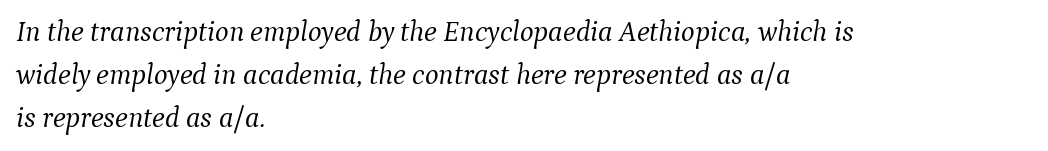
The image shows 29 px light serif type, italic (leaning right); set left-aligned, normal line spacing (1.48x), normal letter spacing, not underlined; medium stroke contrast and a medium x-height.
